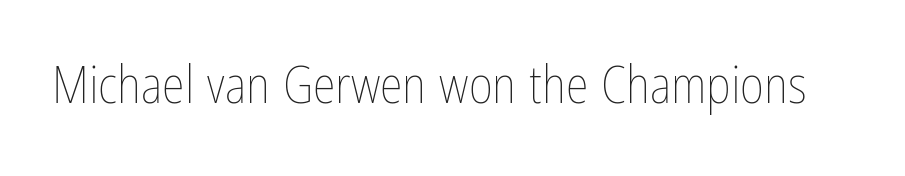
Q: Is the text bold? A: No.
Q: Is the text italic (slanted)? A: No, it is upright.
Q: Is the text underlined? A: No.
Q: Is the spacing between letters normal or unusually wide? A: Normal.
Q: Width (condensed, normal, or wide)? A: Condensed.
Q: Stroke contrast? A: Low.
Q: x-height? A: Medium.
Q: Monospaced? A: No.
